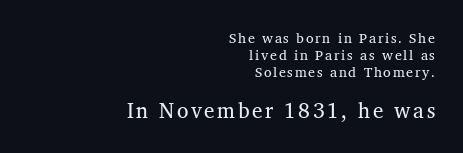
{"italic": "no", "bold": "no", "underline": "no", "align": "right", "line_spacing_ratio": 1.2, "larger_block": "second", "size_ratio": 1.5, "glyph_px": 21}
